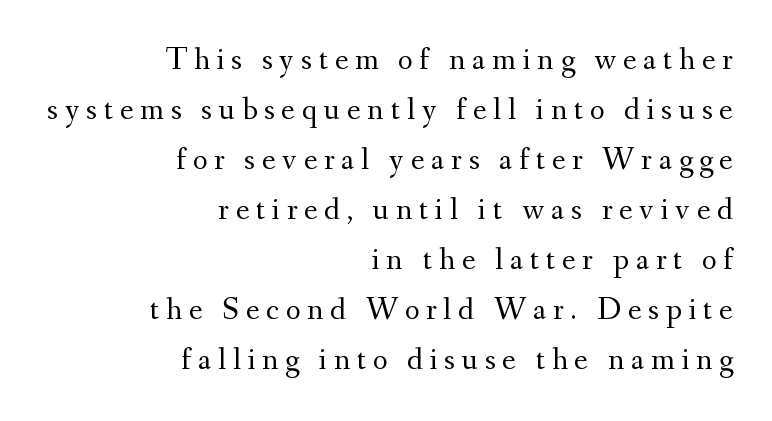
Q: Is the text bold? A: No.
Q: Is the text italic (slanted)? A: No, it is upright.
Q: Is the typeface a serif or a sans-serif typeface? A: Serif.
Q: Is the text underlined? A: No.
Q: How is the paragraph aligned? A: Right-aligned.
Q: Is the spacing between letters normal or unusually wide? A: Unusually wide.
Q: Is the spacing between lines tight, normal or loose? A: Normal.
Q: Width (condensed, normal, or wide)? A: Normal.
Q: Stroke contrast? A: Medium.
Q: x-height? A: Small.
Q: Monospaced? A: No.
